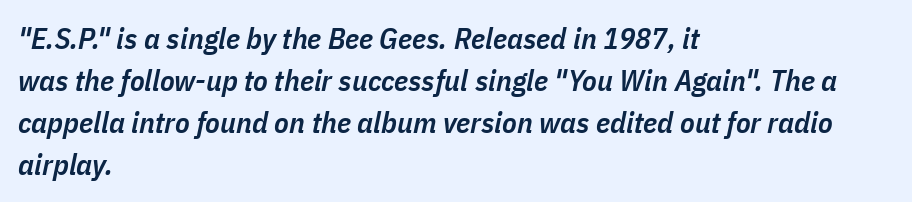
The image shows 30 px semibold, condensed type, italic (leaning right); set left-aligned, normal line spacing (1.4x), normal letter spacing, not underlined; low stroke contrast and a medium x-height.
